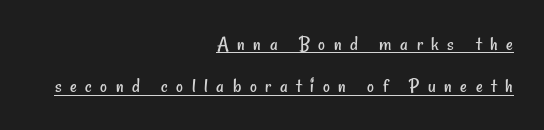
One-word summary of the alignment: right. The passage shown is not bold in any degree. You could only call the tracking loose — the letters float apart. The line-height multiplier appears high, well above default. Underline: present.
